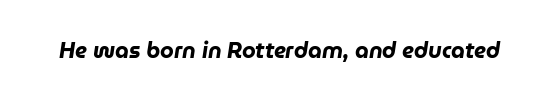
The image shows 22 px bold type, italic (leaning right); set normal letter spacing, not underlined.
